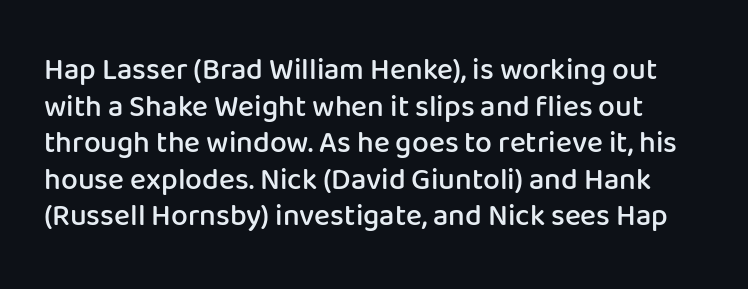
Italic: no, the glyphs are upright roman. You could call the tracking neutral — neither tight nor loose. The face used here is proportionally spaced, like ordinary book or web type. These lines are composed in type without serifs.
